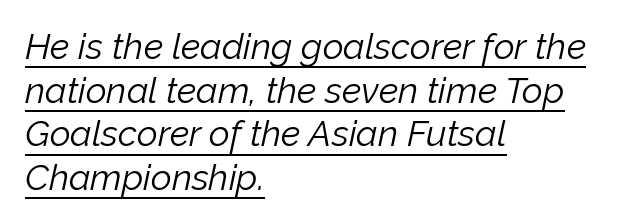
The image shows 36 px light type, italic (leaning right); set left-aligned, line spacing 1.21x, normal letter spacing, underlined; low stroke contrast and a medium x-height.
